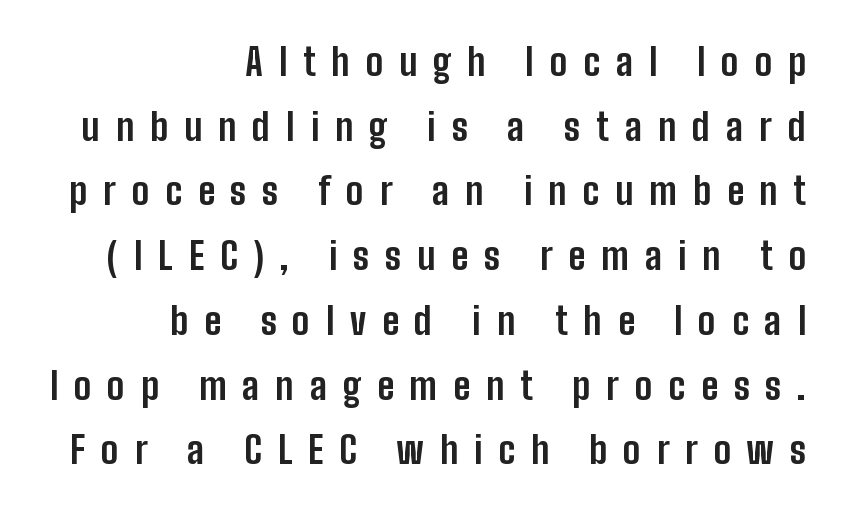
{"serif": "no", "italic": "no", "bold": "yes", "weight": "bold", "width": "condensed", "stroke_contrast": "low", "x_height": "medium", "monospaced": "no", "underline": "no", "align": "right", "line_spacing_ratio": 1.75, "letter_spacing": "wide", "letter_spacing_em": 0.43, "glyph_px": 37}
